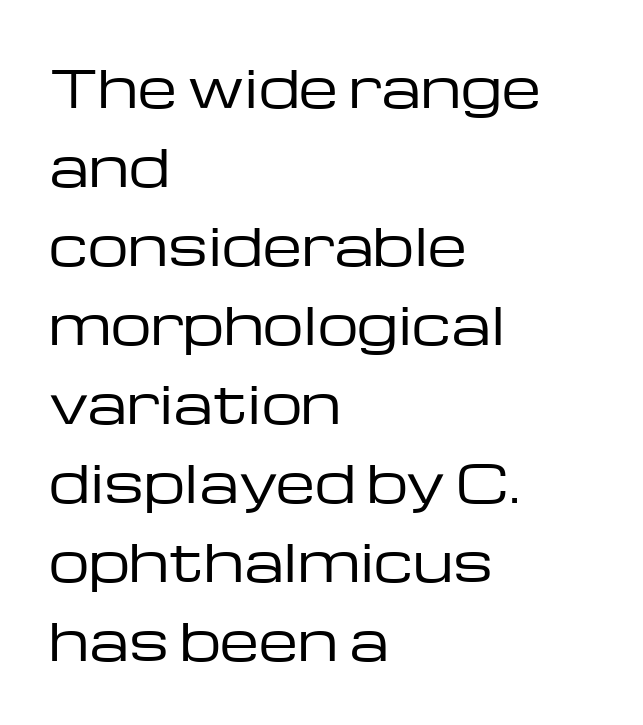
Q: Is the text bold? A: No.
Q: Is the text italic (slanted)? A: No, it is upright.
Q: Is the typeface a serif or a sans-serif typeface? A: Sans-serif.
Q: Is the text underlined? A: No.
Q: How is the paragraph aligned? A: Left-aligned.
Q: Is the spacing between letters normal or unusually wide? A: Normal.
Q: Is the spacing between lines tight, normal or loose? A: Normal.
Q: Width (condensed, normal, or wide)? A: Wide.
Q: Stroke contrast? A: Low.
Q: x-height? A: Medium.
Q: Monospaced? A: No.
